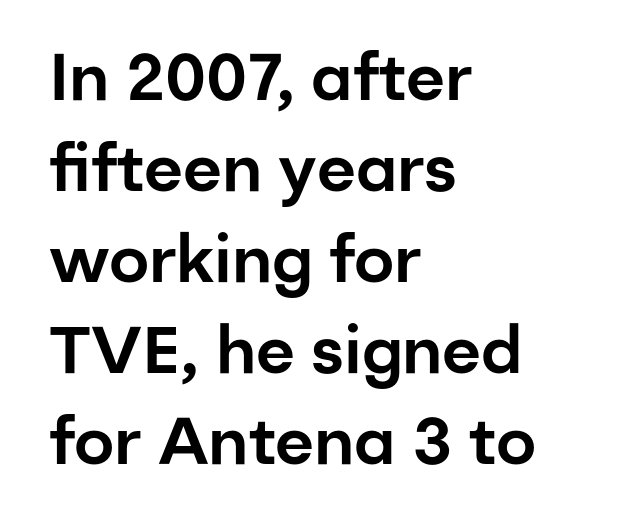
{"serif": "no", "italic": "no", "width": "normal", "stroke_contrast": "low", "x_height": "medium", "monospaced": "no", "underline": "no", "align": "left", "line_spacing": "normal", "line_spacing_ratio": 1.38, "letter_spacing": "normal", "letter_spacing_em": 0.0, "glyph_px": 66}
